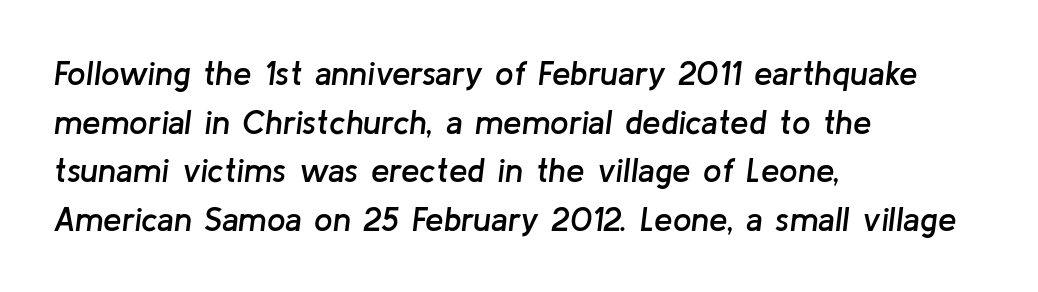
Q: Is the text bold? A: Semi-bold.
Q: Is the text italic (slanted)? A: Yes, it leans right by about 8 degrees.
Q: Is the text underlined? A: No.
Q: How is the paragraph aligned? A: Left-aligned.
Q: Is the spacing between letters normal or unusually wide? A: Normal.
Q: Is the spacing between lines tight, normal or loose? A: Normal.
Q: Width (condensed, normal, or wide)? A: Normal.
Q: Stroke contrast? A: Low.
Q: x-height? A: Medium.
Q: Monospaced? A: No.
